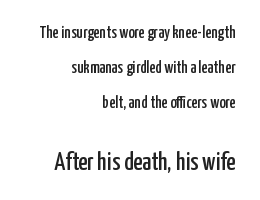
The image shows 25 px text type, upright; set right-aligned, loose line spacing (2.07x), normal letter spacing, not underlined; the second (bottom) block is 1.47x larger.
